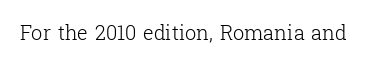
Posture: upright roman. Short note: letters normally spaced. The weight would be labelled regular, book, light, or lighter still. Lines of text with bare space underneath.
